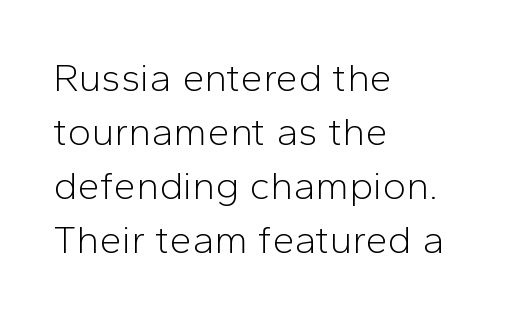
The image shows 40 px light sans-serif type, upright; set left-aligned, normal line spacing (1.35x), normal letter spacing, not underlined; low stroke contrast and a medium x-height.
